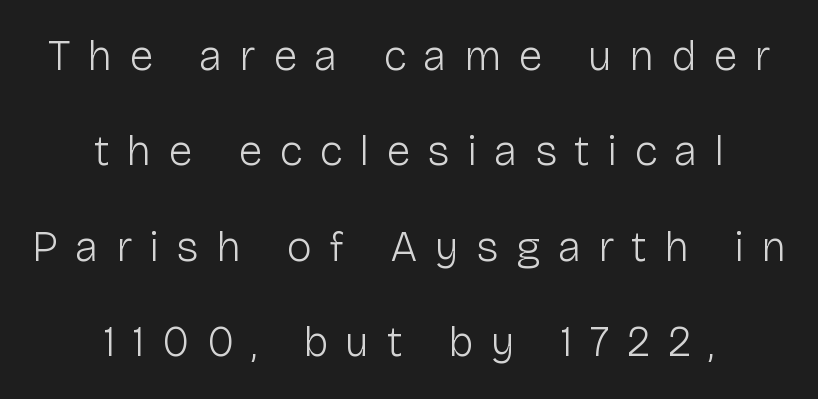
Q: Is the text bold? A: No.
Q: Is the text italic (slanted)? A: No, it is upright.
Q: Is the typeface a serif or a sans-serif typeface? A: Sans-serif.
Q: Is the text underlined? A: No.
Q: How is the paragraph aligned? A: Centered.
Q: Is the spacing between letters normal or unusually wide? A: Unusually wide.
Q: Is the spacing between lines tight, normal or loose? A: Loose.
Q: Width (condensed, normal, or wide)? A: Normal.
Q: Stroke contrast? A: Low.
Q: x-height? A: Medium.
Q: Monospaced? A: No.
